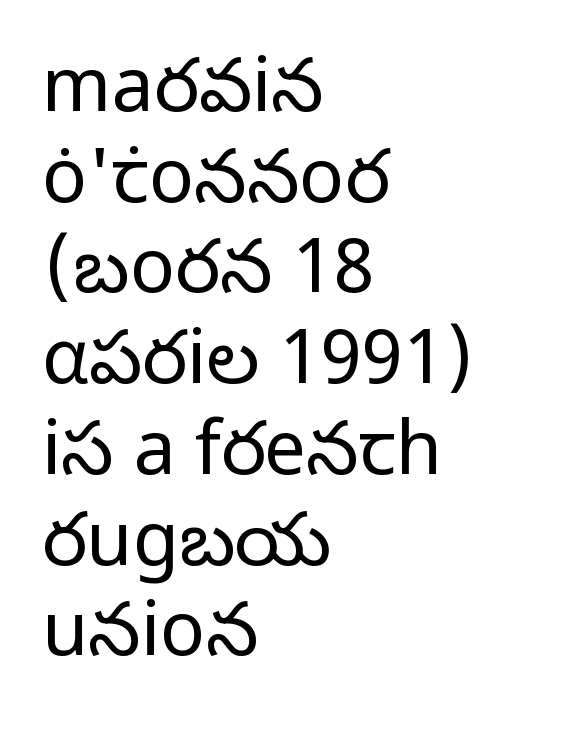
Q: Is the text bold? A: No.
Q: Is the text italic (slanted)? A: No, it is upright.
Q: Is the typeface a serif or a sans-serif typeface? A: Sans-serif.
Q: Is the text underlined? A: No.
Q: How is the paragraph aligned? A: Left-aligned.
Q: Is the spacing between letters normal or unusually wide? A: Normal.
Q: Width (condensed, normal, or wide)? A: Normal.
Q: Stroke contrast? A: Low.
Q: x-height? A: Medium.
Q: Monospaced? A: No.
